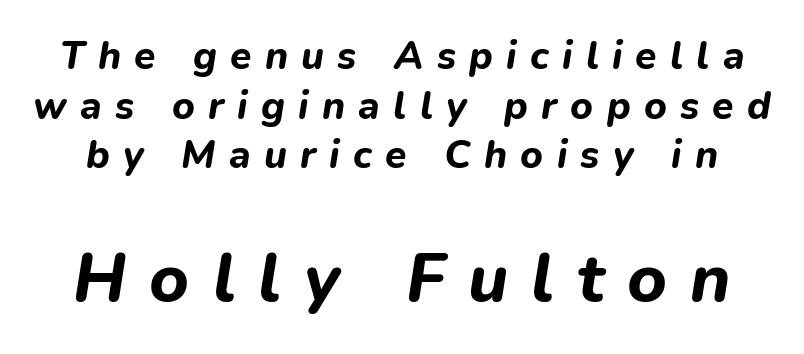
The image shows 68 px bold type, italic (leaning right); set normal line spacing (1.27x), unusually wide letter spacing (+0.34 em), not underlined; the second (bottom) block is 1.74x larger; low stroke contrast and a medium x-height.
